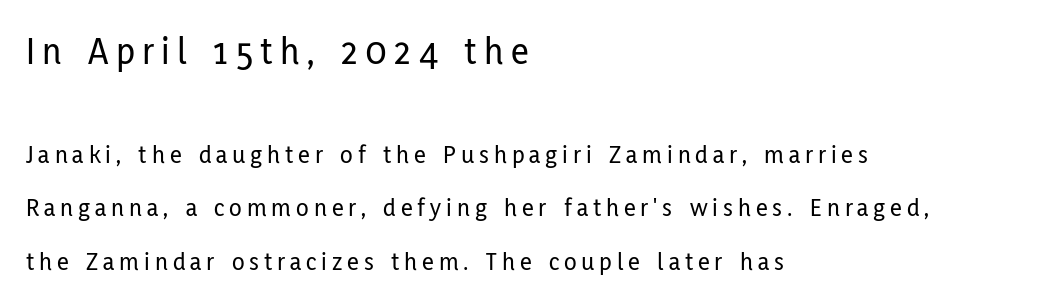
Q: Is the text italic (slanted)? A: No, it is upright.
Q: Is the typeface a serif or a sans-serif typeface? A: Sans-serif.
Q: Is the text underlined? A: No.
Q: How is the paragraph aligned? A: Left-aligned.
Q: Is the spacing between lines tight, normal or loose? A: Loose.
Q: Which block of text is set in a larger size, the first (top) or the second (bottom)? A: The first (top) one.
Q: Width (condensed, normal, or wide)? A: Condensed.
Q: Stroke contrast? A: Low.
Q: x-height? A: Medium.
Q: Monospaced? A: No.
